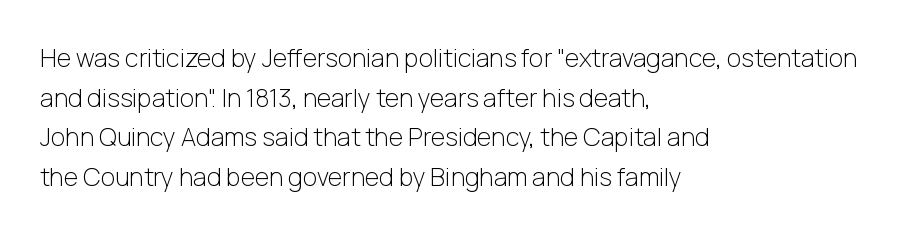
No italicization has been applied; the sample stays upright. Which margin do the lines hug? The left one — the right edge is uneven. Interline gaps are of average width in this sample. Descender tails drop into unmarked territory.
